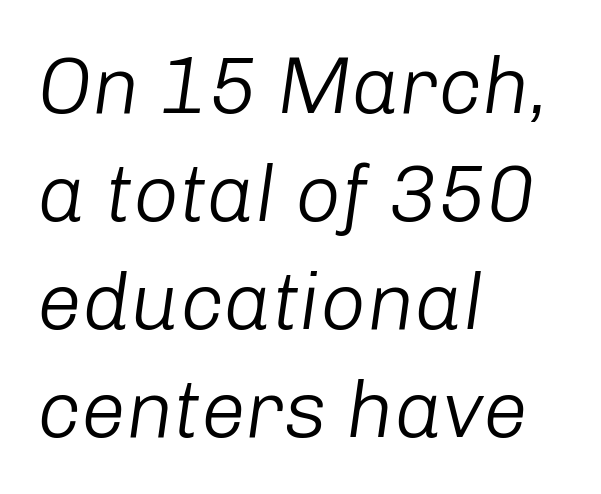
{"italic": "yes", "lean": "right", "slant_degrees": 8, "bold": "no", "weight": "light", "width": "normal", "stroke_contrast": "low", "x_height": "medium", "monospaced": "no", "underline": "no", "align": "left", "line_spacing": "normal", "line_spacing_ratio": 1.35, "letter_spacing": "normal", "letter_spacing_em": 0.0, "glyph_px": 80}
